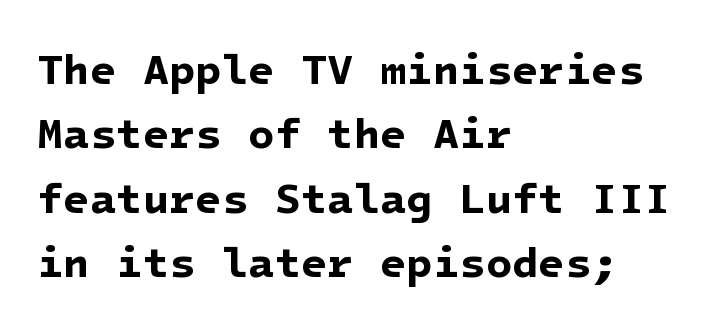
Type style note: lacks serifs. Tracking value appears to be zero — textbook default spacing. Students, observe: this is what conventionally led text looks like. These words are printed bold, with thick strokes throughout.
